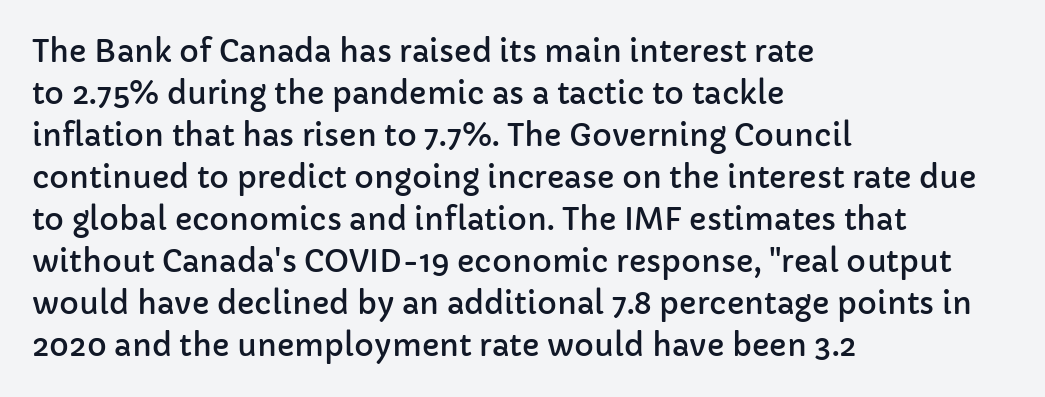
{"serif": "no", "italic": "no", "width": "normal", "stroke_contrast": "low", "x_height": "medium", "monospaced": "no", "underline": "no", "align": "left", "line_spacing": "normal", "line_spacing_ratio": 1.4, "letter_spacing": "normal", "letter_spacing_em": 0.0, "glyph_px": 30}
